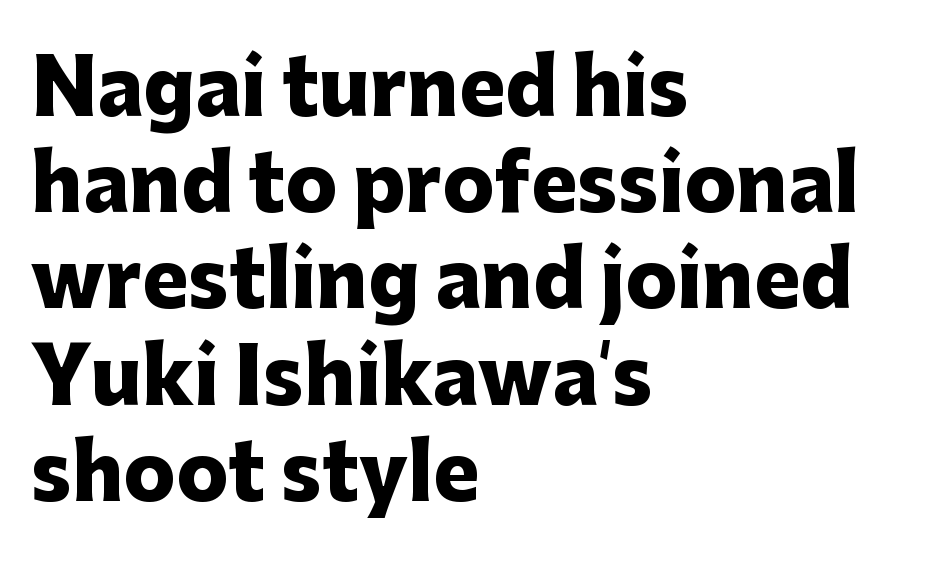
Q: Is the text bold? A: Yes.
Q: Is the text italic (slanted)? A: No, it is upright.
Q: Is the typeface a serif or a sans-serif typeface? A: Sans-serif.
Q: Is the text underlined? A: No.
Q: How is the paragraph aligned? A: Left-aligned.
Q: Is the spacing between letters normal or unusually wide? A: Normal.
Q: Is the spacing between lines tight, normal or loose? A: Normal.
Q: Width (condensed, normal, or wide)? A: Normal.
Q: Stroke contrast? A: Low.
Q: x-height? A: Medium.
Q: Monospaced? A: No.
